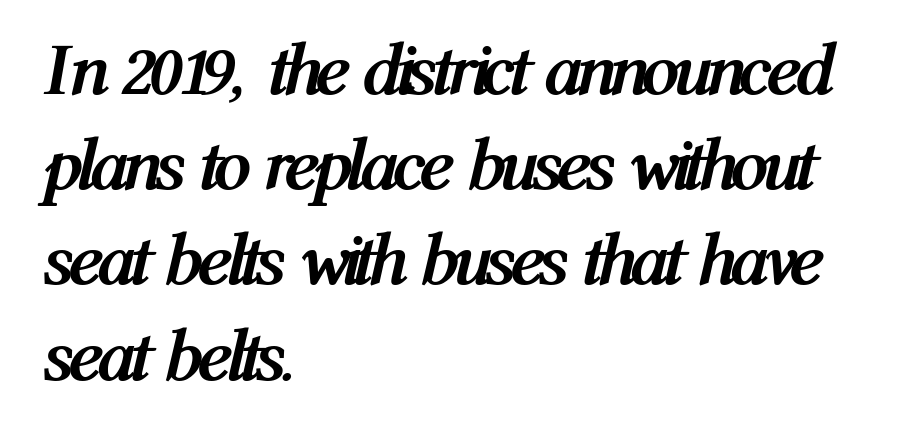
Q: Is the text bold? A: Yes.
Q: Is the text italic (slanted)? A: Yes, it leans right by about 12 degrees.
Q: Is the text underlined? A: No.
Q: How is the paragraph aligned? A: Left-aligned.
Q: Is the spacing between letters normal or unusually wide? A: Normal.
Q: Is the spacing between lines tight, normal or loose? A: Normal.
Q: Width (condensed, normal, or wide)? A: Condensed.
Q: Stroke contrast? A: Medium.
Q: x-height? A: Medium.
Q: Monospaced? A: No.
